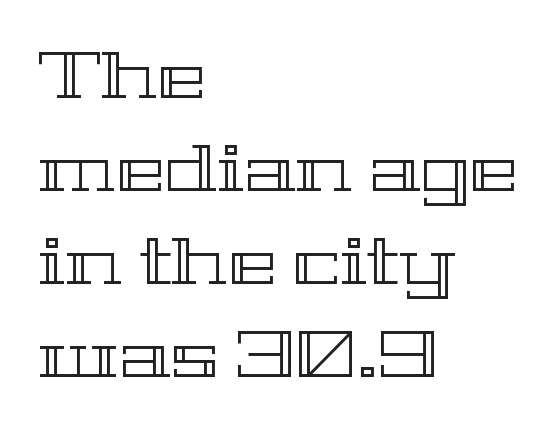
{"italic": "no", "width": "wide", "x_height": "medium", "monospaced": "no", "underline": "no", "align": "left", "line_spacing": "normal", "line_spacing_ratio": 1.43, "letter_spacing": "normal", "letter_spacing_em": 0.0, "glyph_px": 65}
